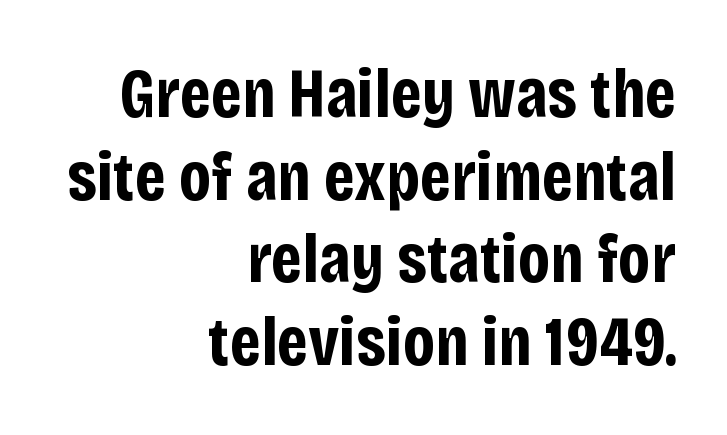
Strokes here are thick enough to call this a true bold. This sample uses an upright cut, with every glyph sitting square on the baseline. This sample uses a sans-serif face. How are the letters spaced? Ordinarily, with no added tracking.
